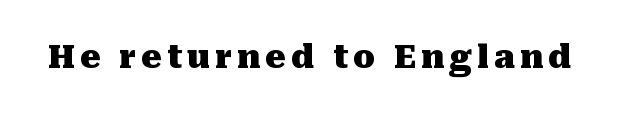
Q: Is the text bold? A: Yes.
Q: Is the text italic (slanted)? A: No, it is upright.
Q: Is the typeface a serif or a sans-serif typeface? A: Serif.
Q: Is the text underlined? A: No.
Q: Width (condensed, normal, or wide)? A: Normal.
Q: Stroke contrast? A: Medium.
Q: x-height? A: Medium.
Q: Monospaced? A: No.
